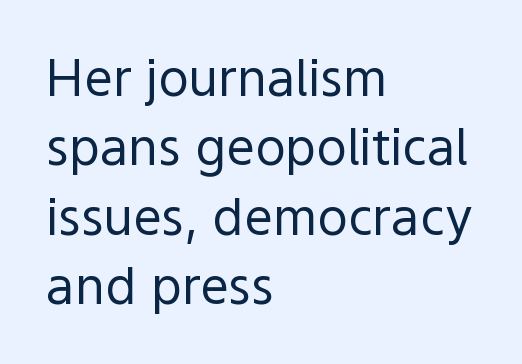
Think of a printed novel: that variable character pitch is what you see here. A typesetter would call this zero additional tracking. Nothing sits at the stroke ends, so this counts as sans-serif. A classic flush-left, rag-right setting is used for this passage. The specimen reads as upright at a glance.
